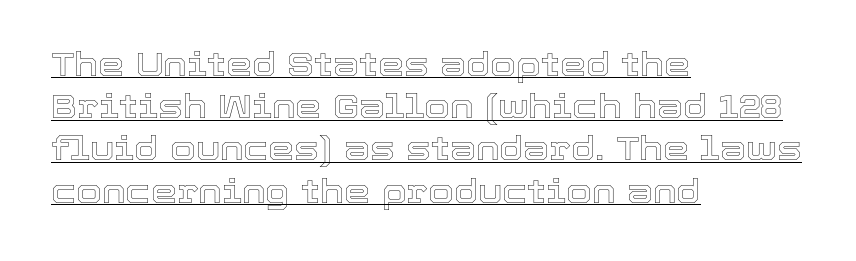
{"italic": "no", "width": "normal", "x_height": "medium", "monospaced": "no", "underline": "yes", "align": "left", "line_spacing": "normal", "line_spacing_ratio": 1.28, "letter_spacing": "normal", "letter_spacing_em": 0.0, "glyph_px": 33}
